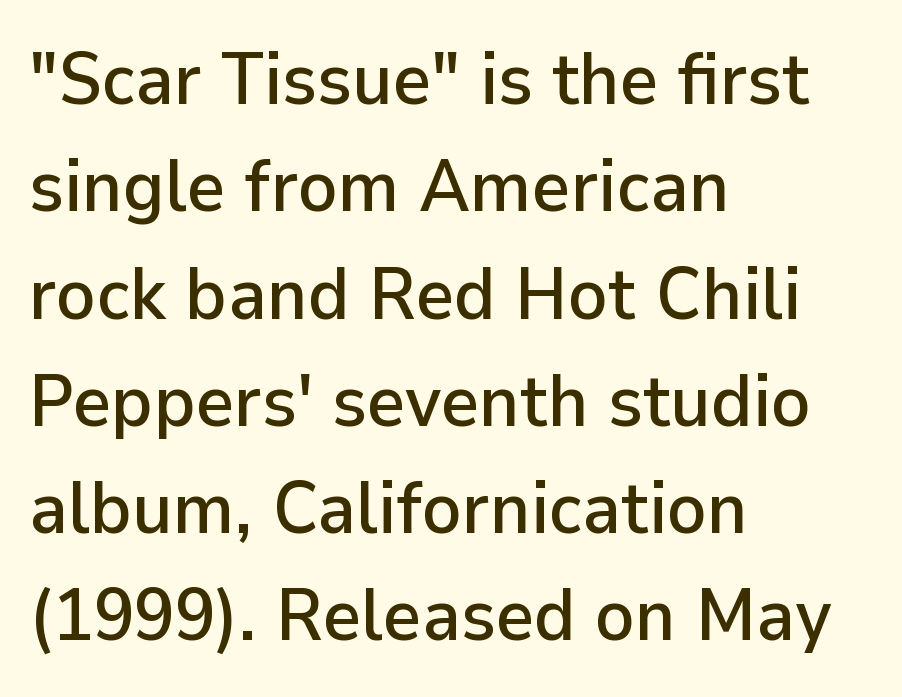
The image shows 74 px sans-serif type, upright; set left-aligned, normal line spacing (1.45x), normal letter spacing, not underlined; low stroke contrast and a medium x-height.
